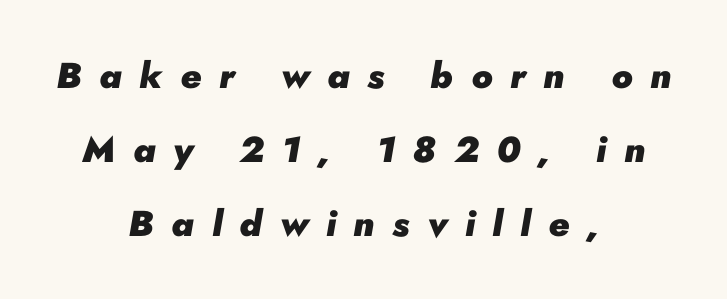
Rendered with sloped, italic letterforms. Tracking here is generous; glyphs stand well apart from one another. Bold? Absolutely — the strokes are thick and heavy. The whitespace from short lines is split evenly between both sides.
